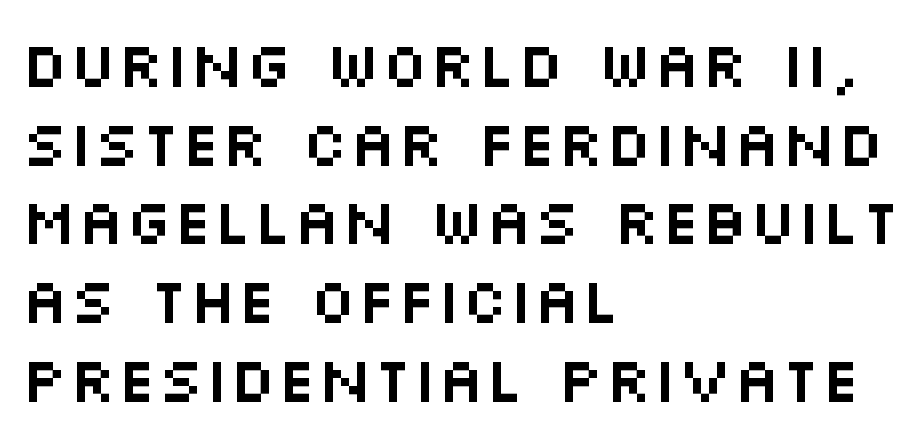
The image shows 64 px wide sans-serif type, upright; set left-aligned, line spacing 1.23x, normal letter spacing, not underlined; medium stroke contrast and a large x-height.
